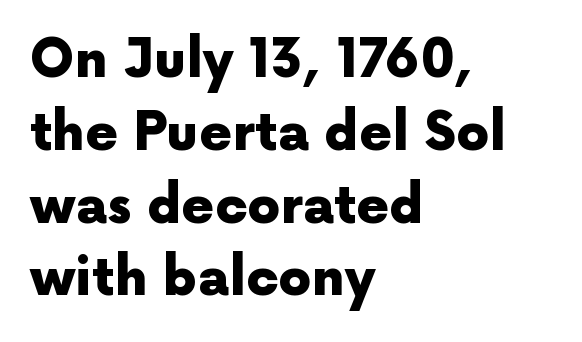
The zone under the glyphs is completely vacant. The passage shown stacks its lines at a standard gap. What stands out about the letter spacing? Nothing — it is the standard amount. Posture: vertical. Character widths vary here, with narrow letters taking less room than wide ones. Typographic density is high because the face is bold.
